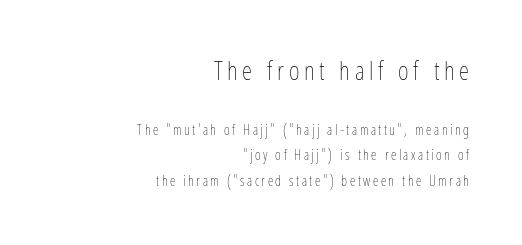
The image shows 26 px text type, upright; set right-aligned, line spacing 1.81x, not underlined; the first (top) block is 1.86x larger.
